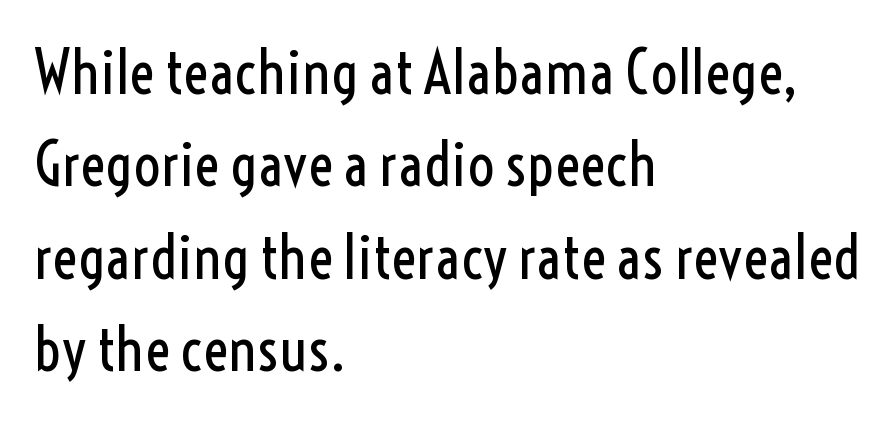
This rendering uses left alignment, leaving the right contour irregular. Compared with typical paragraphs, the rows here are spaced about the same. Letterform terminals end flat and unadorned throughout the passage. Does the lettering tilt? It doesn't — this is upright. Each word holds together tightly as a unit, with standard inter-letter gaps. This sample has the flowing, uneven cadence of proportional lettering.
